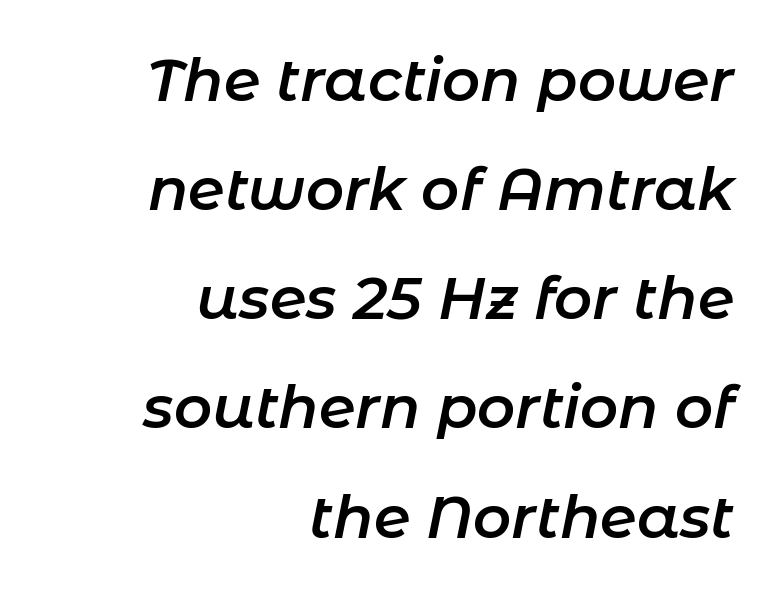
Q: Is the text bold? A: Semi-bold.
Q: Is the text italic (slanted)? A: Yes, it leans right by about 11 degrees.
Q: Is the text underlined? A: No.
Q: How is the paragraph aligned? A: Right-aligned.
Q: Is the spacing between letters normal or unusually wide? A: Normal.
Q: Width (condensed, normal, or wide)? A: Normal.
Q: Stroke contrast? A: Low.
Q: x-height? A: Medium.
Q: Monospaced? A: No.
